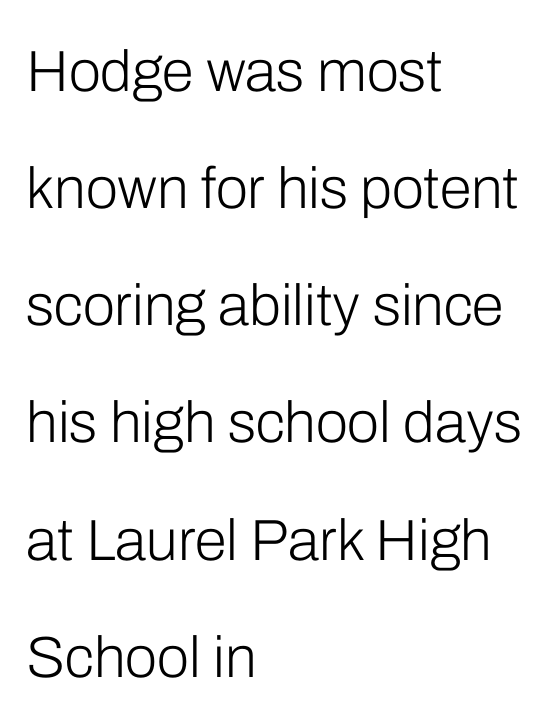
Q: Is the text bold? A: No.
Q: Is the text italic (slanted)? A: No, it is upright.
Q: Is the typeface a serif or a sans-serif typeface? A: Sans-serif.
Q: Is the text underlined? A: No.
Q: How is the paragraph aligned? A: Left-aligned.
Q: Is the spacing between letters normal or unusually wide? A: Normal.
Q: Is the spacing between lines tight, normal or loose? A: Loose.
Q: Width (condensed, normal, or wide)? A: Normal.
Q: Stroke contrast? A: Low.
Q: x-height? A: Medium.
Q: Monospaced? A: No.
